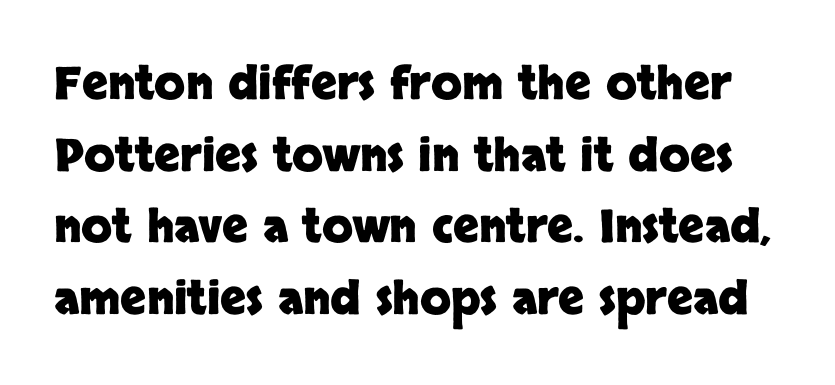
{"serif": "no", "italic": "no", "bold": "yes", "weight": "heavy", "width": "normal", "stroke_contrast": "low", "x_height": "large", "monospaced": "no", "underline": "no", "line_spacing": "normal", "line_spacing_ratio": 1.59, "letter_spacing": "normal", "letter_spacing_em": 0.0, "glyph_px": 45}
